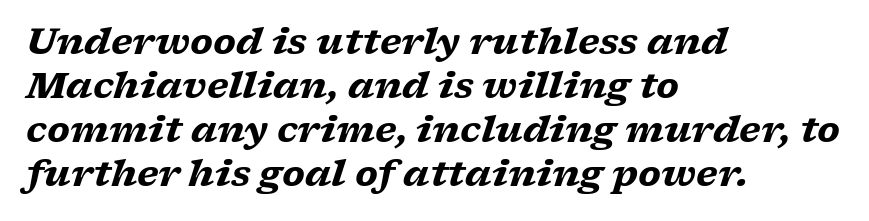
Caption: standard tracking, unaltered. Rule under the text: the space is simply empty. Weight: bold. The passage shown is typed in a proportional face where columns would drift. Little horizontal feet cap the strokes, marking this as serif type.
